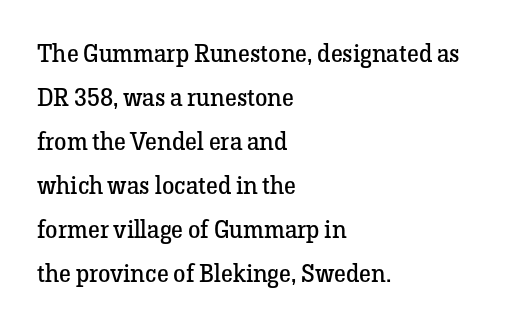
{"italic": "no", "bold": "no", "underline": "no", "align": "left", "line_spacing_ratio": 1.76, "letter_spacing": "normal", "letter_spacing_em": 0.0, "glyph_px": 25}
